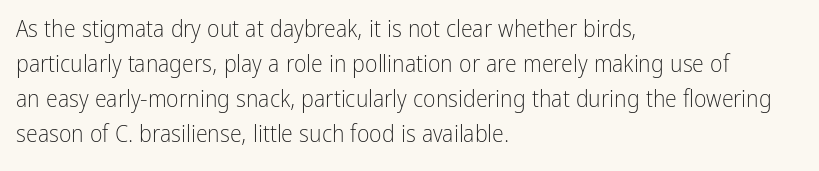
No word sits above an underline. This is the regular roman posture of the typeface. The lines in this sample share a left origin and differ only in where they stop. Successive baselines arrive at the customary interval.
